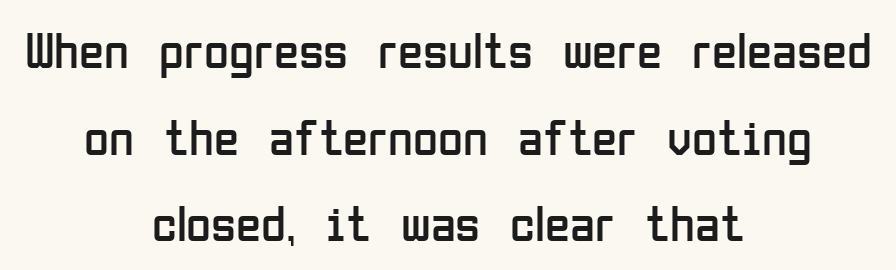
Q: Is the text bold? A: No.
Q: Is the text italic (slanted)? A: No, it is upright.
Q: Is the typeface a serif or a sans-serif typeface? A: Sans-serif.
Q: Is the text underlined? A: No.
Q: How is the paragraph aligned? A: Centered.
Q: Is the spacing between letters normal or unusually wide? A: Normal.
Q: Is the spacing between lines tight, normal or loose? A: Normal.
Q: Width (condensed, normal, or wide)? A: Condensed.
Q: Stroke contrast? A: Low.
Q: x-height? A: Medium.
Q: Monospaced? A: No.
